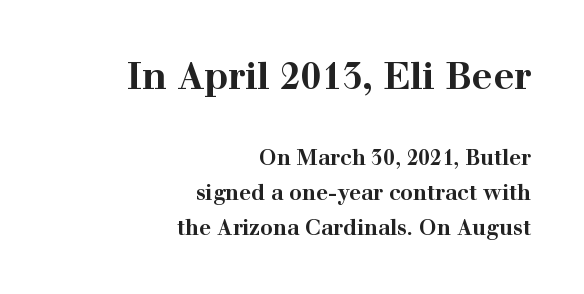
{"serif": "yes", "italic": "no", "bold": "yes", "weight": "bold", "width": "wide", "stroke_contrast": "high", "x_height": "medium", "monospaced": "no", "underline": "no", "align": "right", "line_spacing": "normal", "line_spacing_ratio": 1.66, "letter_spacing": "normal", "letter_spacing_em": 0.0, "larger_block": "first", "size_ratio": 1.76, "glyph_px": 37}
